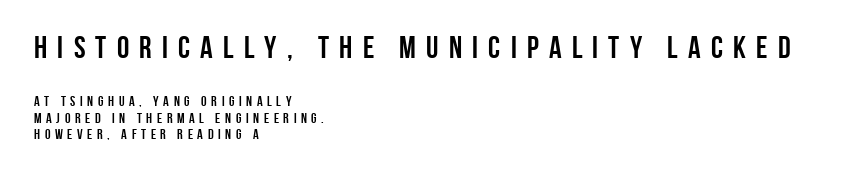
Q: Is the text bold? A: Yes.
Q: Is the text italic (slanted)? A: No, it is upright.
Q: Is the typeface a serif or a sans-serif typeface? A: Sans-serif.
Q: Is the text underlined? A: No.
Q: How is the paragraph aligned? A: Left-aligned.
Q: Is the spacing between letters normal or unusually wide? A: Unusually wide.
Q: Which block of text is set in a larger size, the first (top) or the second (bottom)? A: The first (top) one.
Q: Width (condensed, normal, or wide)? A: Condensed.
Q: Stroke contrast? A: Low.
Q: x-height? A: Large.
Q: Monospaced? A: No.
